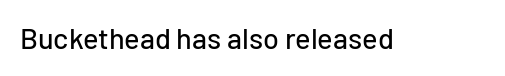
{"serif": "no", "italic": "no", "width": "normal", "stroke_contrast": "low", "x_height": "medium", "monospaced": "no", "underline": "no", "letter_spacing": "normal", "letter_spacing_em": 0.0, "glyph_px": 29}
